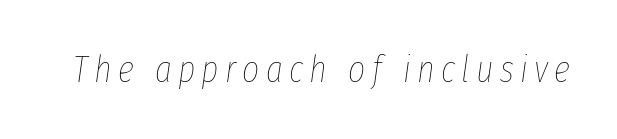
Slanted lettering throughout. Is this a fixed-width face? No — the glyphs have proportional, varying widths. Check under the words: just untouched page. The characters are drawn with everyday or finer stroke widths.
